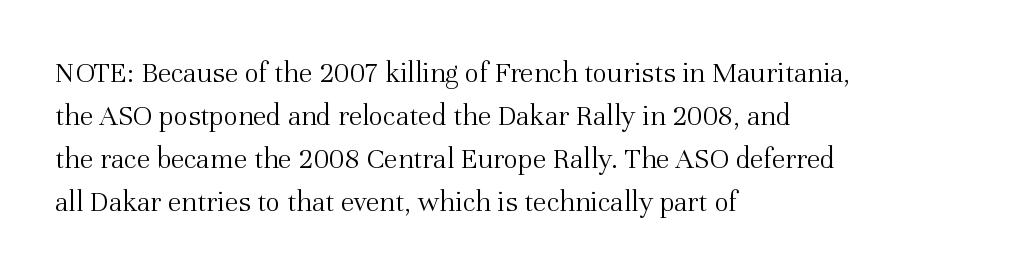
The image shows 30 px light serif type, upright; set left-aligned, normal line spacing (1.43x), normal letter spacing, not underlined; medium stroke contrast and a medium x-height.
